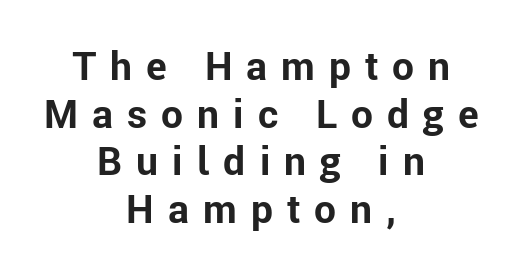
Q: Is the text bold? A: Yes.
Q: Is the text italic (slanted)? A: No, it is upright.
Q: Is the typeface a serif or a sans-serif typeface? A: Sans-serif.
Q: Is the text underlined? A: No.
Q: How is the paragraph aligned? A: Centered.
Q: Is the spacing between letters normal or unusually wide? A: Unusually wide.
Q: Width (condensed, normal, or wide)? A: Normal.
Q: Stroke contrast? A: Low.
Q: x-height? A: Medium.
Q: Monospaced? A: No.
